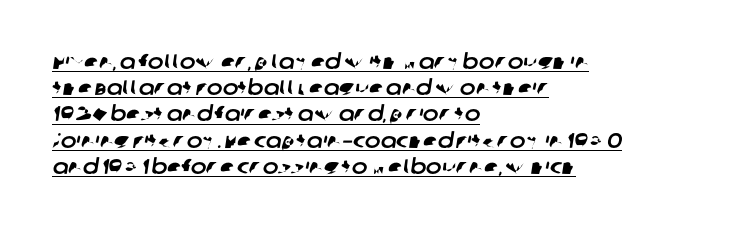
The image shows 21 px text type; set left-aligned, normal line spacing (1.25x), normal letter spacing, underlined.
